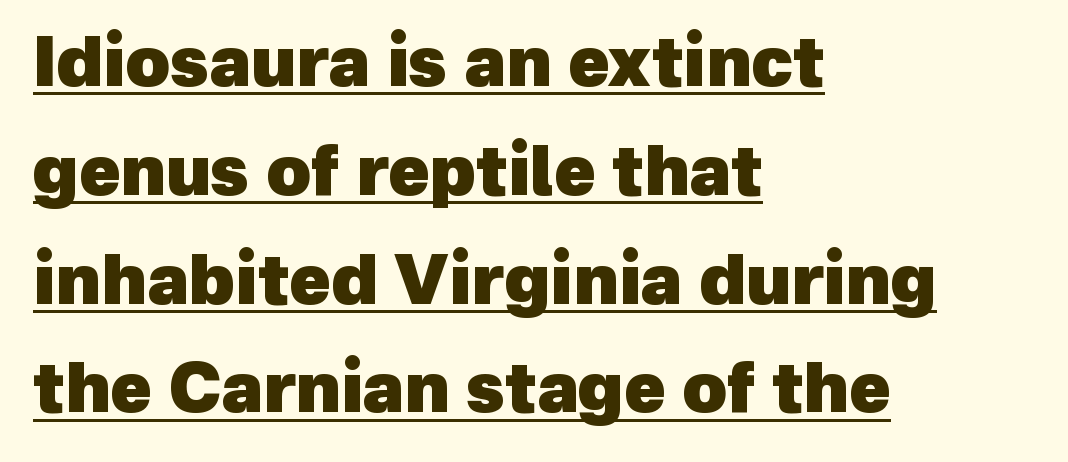
The image shows 68 px heavy sans-serif type; set left-aligned, normal line spacing (1.6x), normal letter spacing, underlined; a medium x-height.
